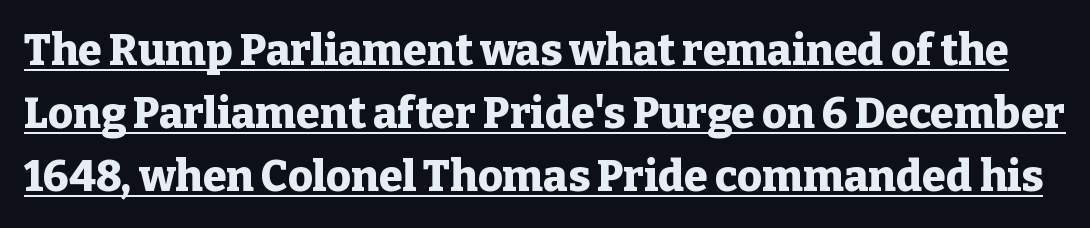
{"serif": "yes", "italic": "no", "bold": "yes", "weight": "heavy", "width": "normal", "stroke_contrast": "low", "x_height": "medium", "monospaced": "no", "underline": "yes", "line_spacing": "normal", "line_spacing_ratio": 1.47, "letter_spacing": "normal", "letter_spacing_em": 0.0, "glyph_px": 43}
